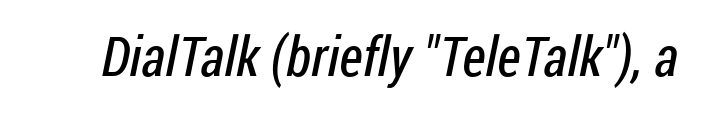
The image shows 55 px regular-weight, condensed sans-serif type; set normal letter spacing, not underlined; low stroke contrast and a medium x-height.
